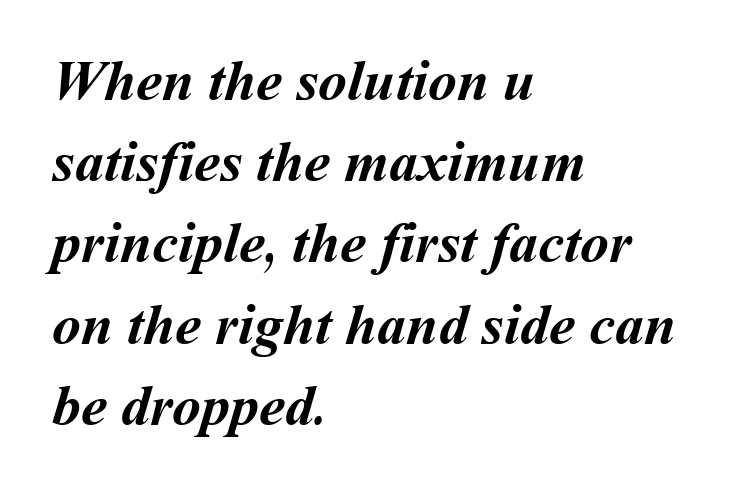
Q: Is the text bold? A: Yes.
Q: Is the text underlined? A: No.
Q: How is the paragraph aligned? A: Left-aligned.
Q: Is the spacing between letters normal or unusually wide? A: Normal.
Q: Is the spacing between lines tight, normal or loose? A: Normal.
Q: Width (condensed, normal, or wide)? A: Normal.
Q: Stroke contrast? A: Medium.
Q: x-height? A: Medium.
Q: Monospaced? A: No.
